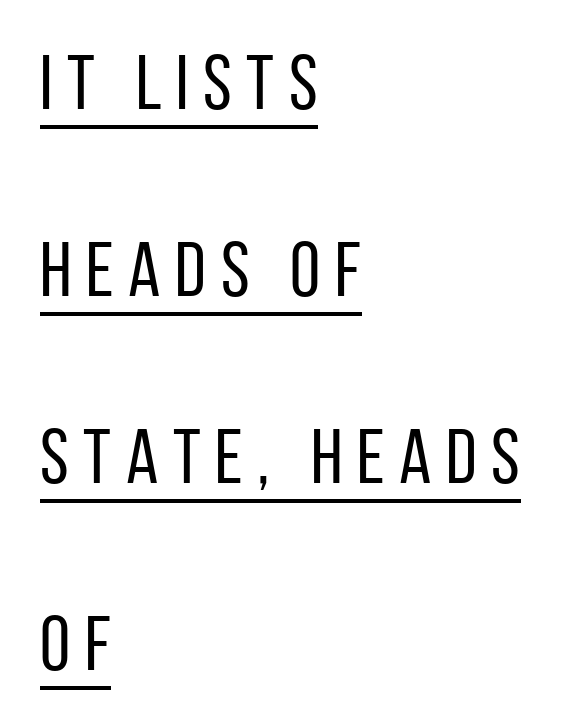
The image shows 77 px regular-weight, condensed sans-serif type, upright; set left-aligned, loose line spacing (2.43x), underlined; low stroke contrast and a large x-height.
